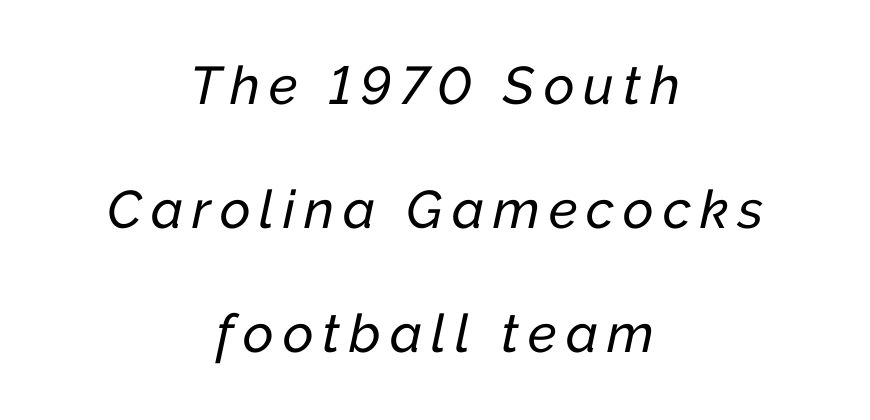
Summary of vertical rhythm: relaxed, with wide interline spacing. This sample is center-justified, so both line endings float freely. Note the varied advance widths — an 'i' is clearly narrower than an 'm'. Anything drawn beneath the words? Only blank space.
